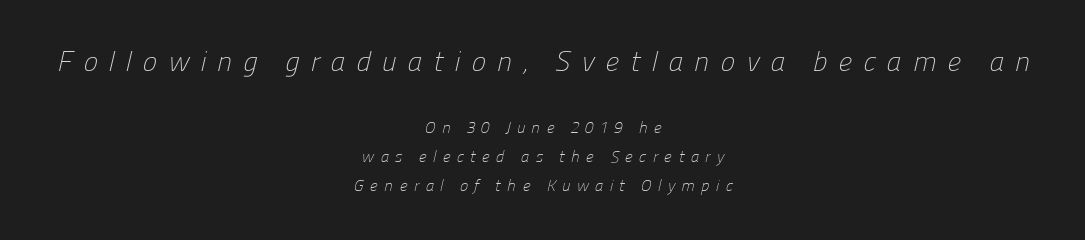
Top chunk: large. Bottom chunk: small. Short and long lines alike share a common midpoint. The letters advance in unequal steps, a hallmark of proportional type. The glyphs in this specimen are sans serif.
